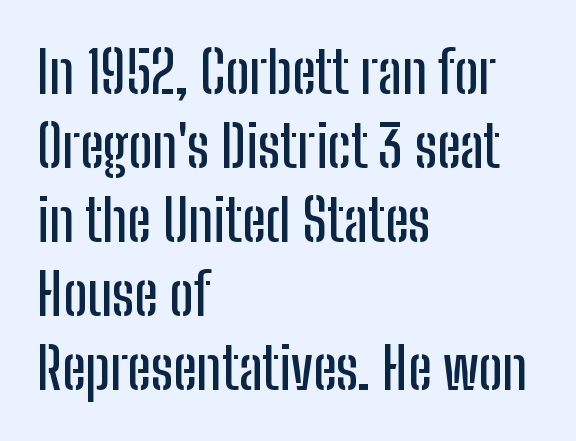
Q: Is the text italic (slanted)? A: No, it is upright.
Q: Is the typeface a serif or a sans-serif typeface? A: Sans-serif.
Q: Is the text underlined? A: No.
Q: How is the paragraph aligned? A: Left-aligned.
Q: Is the spacing between letters normal or unusually wide? A: Normal.
Q: Is the spacing between lines tight, normal or loose? A: Normal.
Q: Width (condensed, normal, or wide)? A: Condensed.
Q: Stroke contrast? A: Low.
Q: x-height? A: Medium.
Q: Monospaced? A: No.
